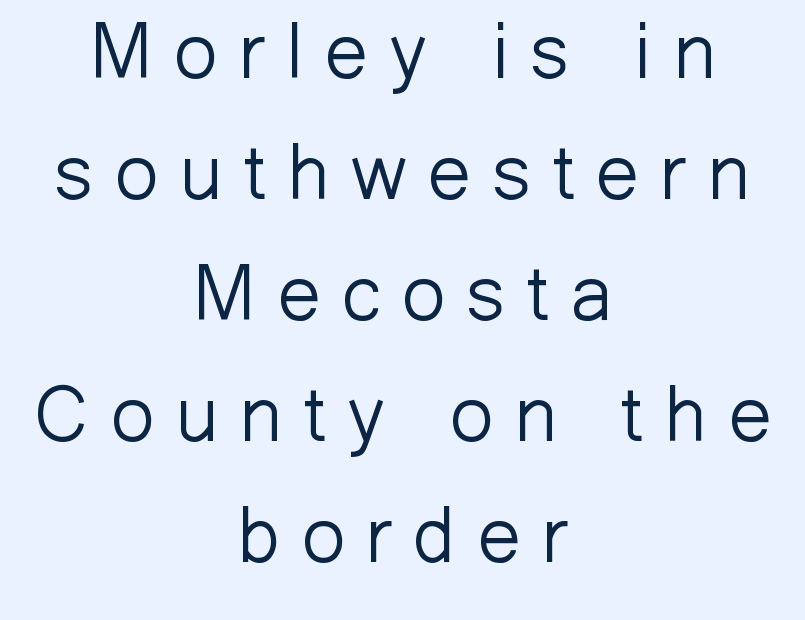
Type without underlining. Students, note that the glyphs here are deliberately spaced far apart. Compared with typical paragraphs, the rows here are spaced about the same. Typographically, this falls in the sans-serif category. Centered paragraph, ragged on both sides.
